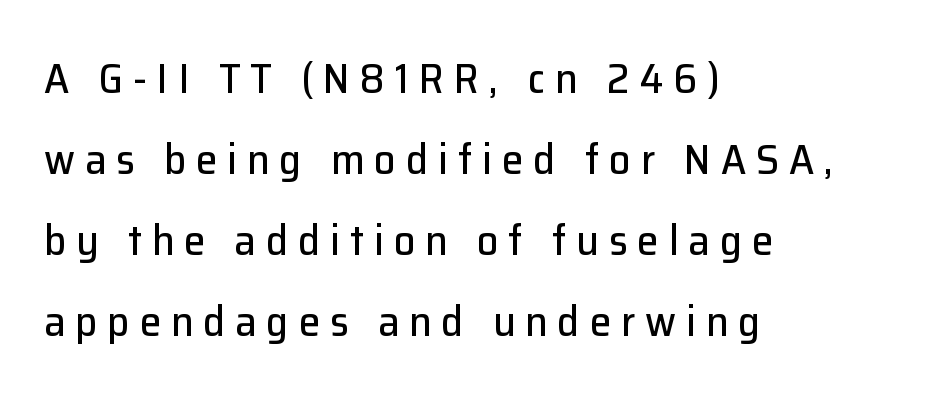
Q: Is the text italic (slanted)? A: No, it is upright.
Q: Is the typeface a serif or a sans-serif typeface? A: Sans-serif.
Q: Is the text underlined? A: No.
Q: How is the paragraph aligned? A: Left-aligned.
Q: Is the spacing between letters normal or unusually wide? A: Unusually wide.
Q: Width (condensed, normal, or wide)? A: Normal.
Q: Stroke contrast? A: Low.
Q: x-height? A: Medium.
Q: Monospaced? A: No.
